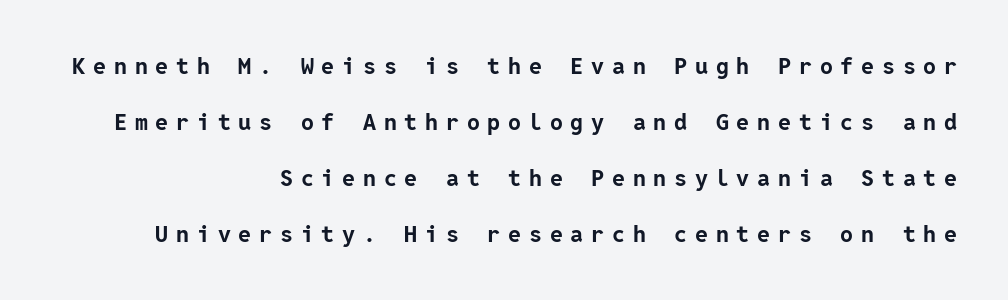
{"italic": "no", "bold": "yes", "underline": "no", "align": "right", "line_spacing": "loose", "line_spacing_ratio": 2.44, "letter_spacing": "wide", "letter_spacing_em": 0.34, "glyph_px": 23}
